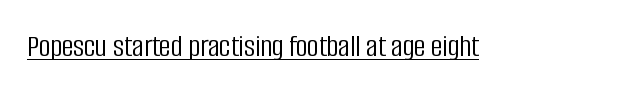
{"serif": "no", "italic": "no", "bold": "no", "weight": "light", "width": "condensed", "stroke_contrast": "low", "x_height": "large", "monospaced": "no", "underline": "yes", "letter_spacing": "normal", "letter_spacing_em": 0.0, "glyph_px": 32}
